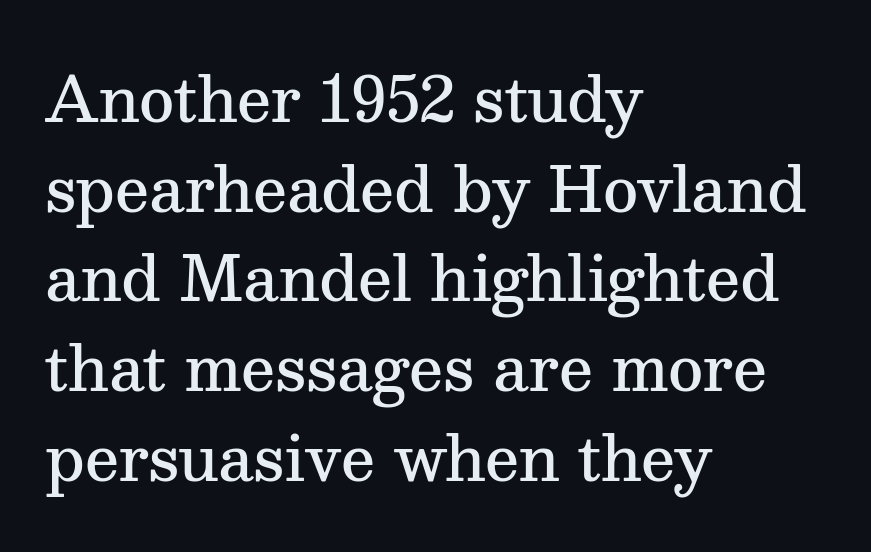
Do the characters align in a grid? No, the font is proportional. The text block is weighted toward the left margin, trailing off unevenly rightward. A bit beefed up — I'd call it semibold rather than bold. Is this a sans? No — the strokes have serifs. One glance says typical: line gaps are just what's usual.
